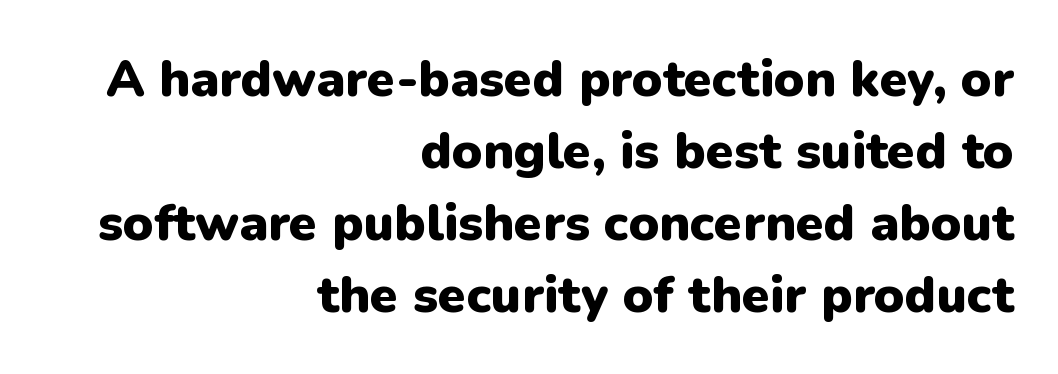
{"serif": "no", "italic": "no", "bold": "yes", "weight": "heavy", "width": "normal", "stroke_contrast": "low", "x_height": "medium", "monospaced": "no", "underline": "no", "align": "right", "line_spacing": "normal", "line_spacing_ratio": 1.41, "letter_spacing": "normal", "letter_spacing_em": 0.0, "glyph_px": 51}
